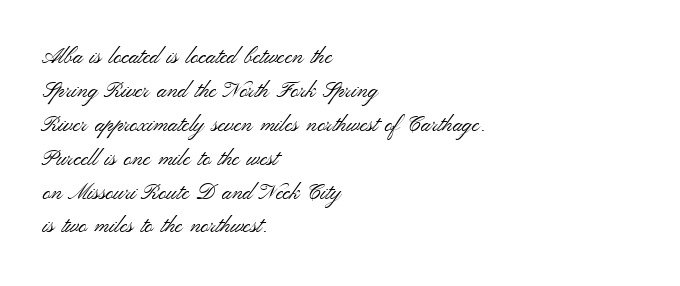
The image shows 22 px text type; set left-aligned, normal line spacing (1.54x), normal letter spacing, not underlined.
